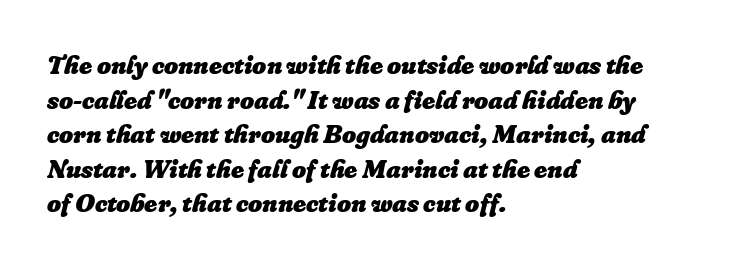
Q: Is the text bold? A: Yes.
Q: Is the text italic (slanted)? A: Yes, it leans right by about 16 degrees.
Q: Is the text underlined? A: No.
Q: How is the paragraph aligned? A: Left-aligned.
Q: Is the spacing between letters normal or unusually wide? A: Normal.
Q: Is the spacing between lines tight, normal or loose? A: Normal.
